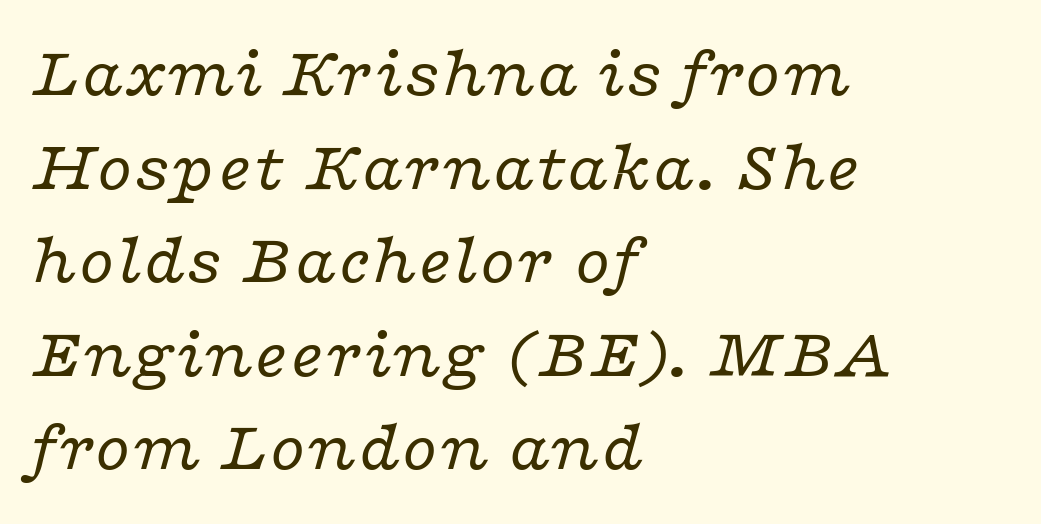
The image shows 72 px regular-weight, wide serif type, italic (leaning right); set left-aligned, normal line spacing (1.3x), normal letter spacing, not underlined; low stroke contrast and a medium x-height.
